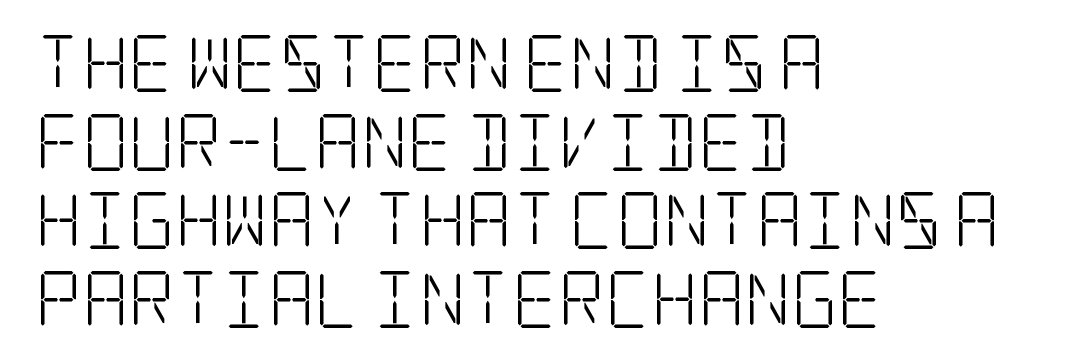
Q: Is the text bold? A: No.
Q: Is the text italic (slanted)? A: No, it is upright.
Q: Is the typeface a serif or a sans-serif typeface? A: Serif.
Q: Is the text underlined? A: No.
Q: How is the paragraph aligned? A: Left-aligned.
Q: Is the spacing between letters normal or unusually wide? A: Normal.
Q: Is the spacing between lines tight, normal or loose? A: Normal.
Q: Width (condensed, normal, or wide)? A: Condensed.
Q: Stroke contrast? A: Low.
Q: x-height? A: Large.
